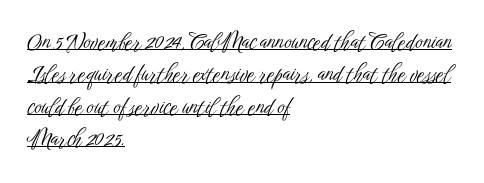
The image shows 22 px text type; set left-aligned, normal line spacing (1.47x), normal letter spacing, underlined.
